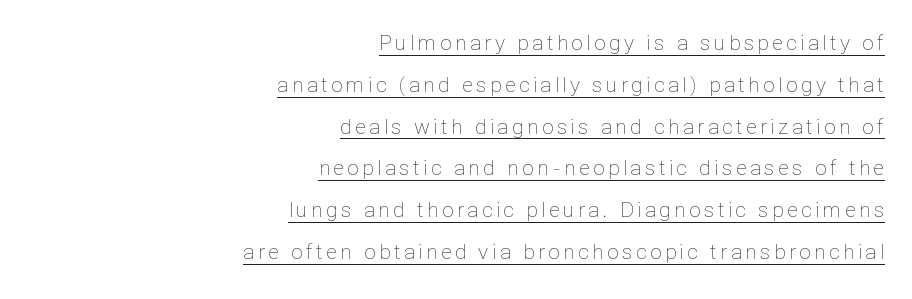
{"italic": "no", "bold": "no", "underline": "yes", "align": "right", "line_spacing": "loose", "line_spacing_ratio": 1.99, "glyph_px": 21}
